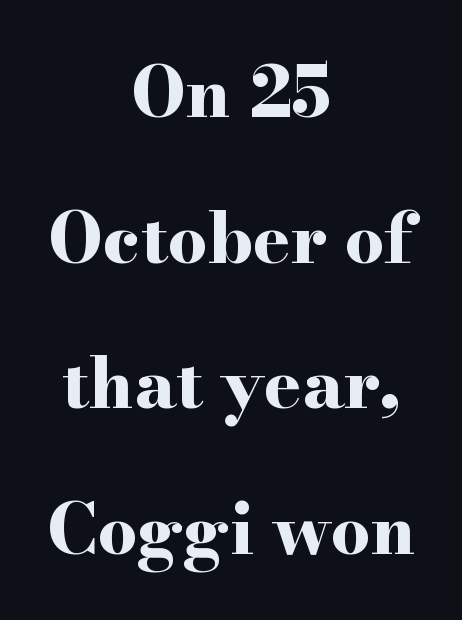
The image shows 70 px bold, wide serif type, upright; set centered, loose line spacing (2.08x), normal letter spacing, not underlined; high stroke contrast and a small x-height.
